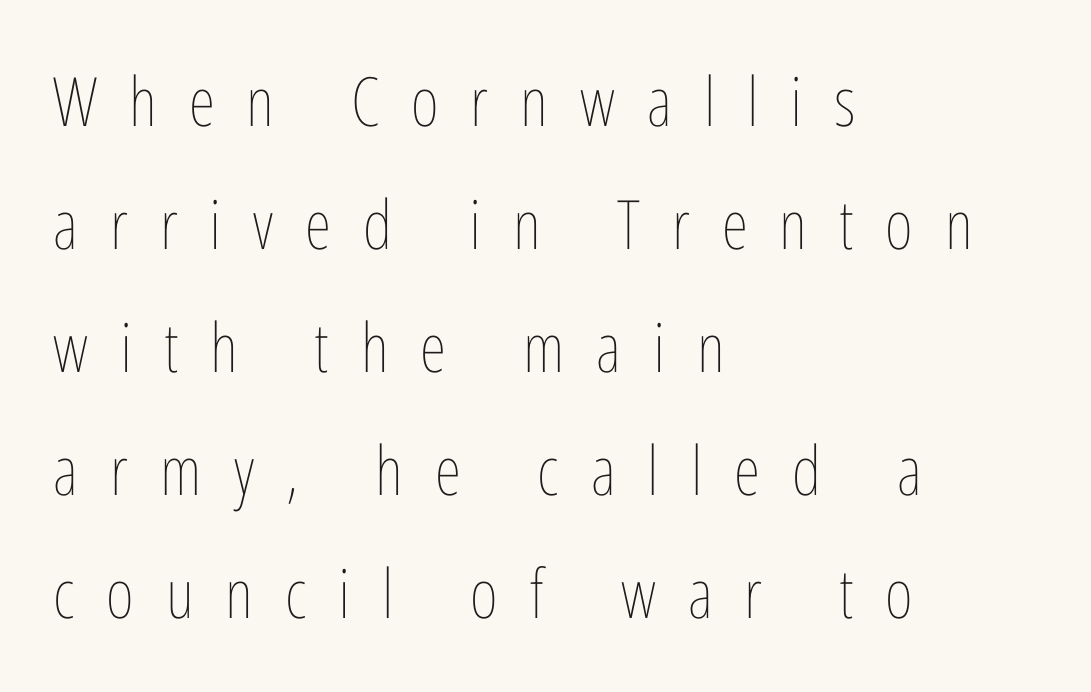
{"italic": "no", "bold": "no", "weight": "thin", "width": "condensed", "stroke_contrast": "low", "x_height": "medium", "monospaced": "no", "underline": "no", "align": "left", "line_spacing_ratio": 1.81, "letter_spacing": "wide", "letter_spacing_em": 0.47, "glyph_px": 68}
